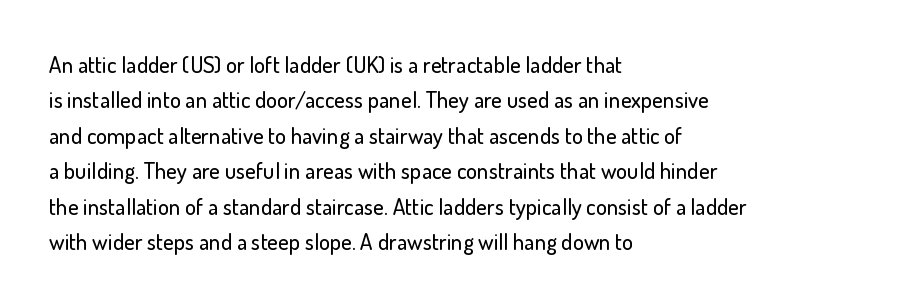
Q: Is the text italic (slanted)? A: No, it is upright.
Q: Is the text underlined? A: No.
Q: How is the paragraph aligned? A: Left-aligned.
Q: Is the spacing between letters normal or unusually wide? A: Normal.
Q: Is the spacing between lines tight, normal or loose? A: Normal.
